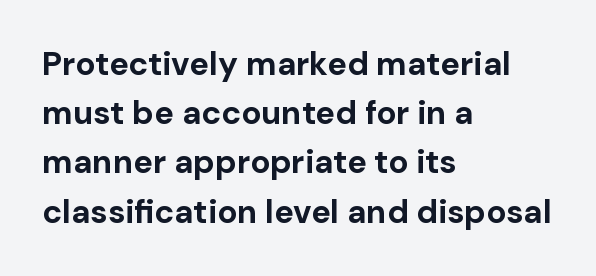
The passage shown is typed in a proportional face where columns would drift. This rendering features lettering with no underline. This sample uses an upright cut, with every glyph sitting square on the baseline. This sample uses a sans-serif face. The lines in this sample share a left origin and differ only in where they stop.
